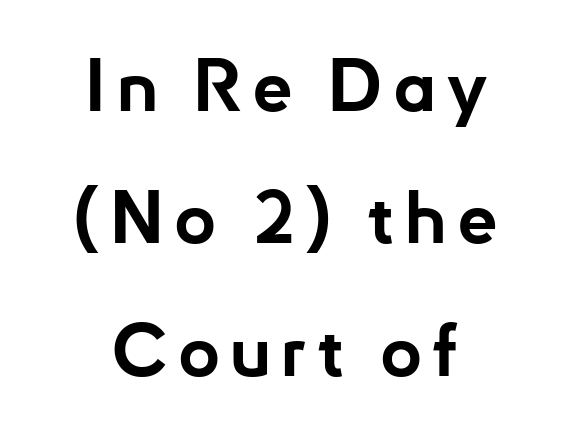
Q: Is the text bold? A: Yes.
Q: Is the text italic (slanted)? A: No, it is upright.
Q: Is the typeface a serif or a sans-serif typeface? A: Sans-serif.
Q: Is the text underlined? A: No.
Q: Width (condensed, normal, or wide)? A: Normal.
Q: Stroke contrast? A: Low.
Q: x-height? A: Small.
Q: Monospaced? A: No.
